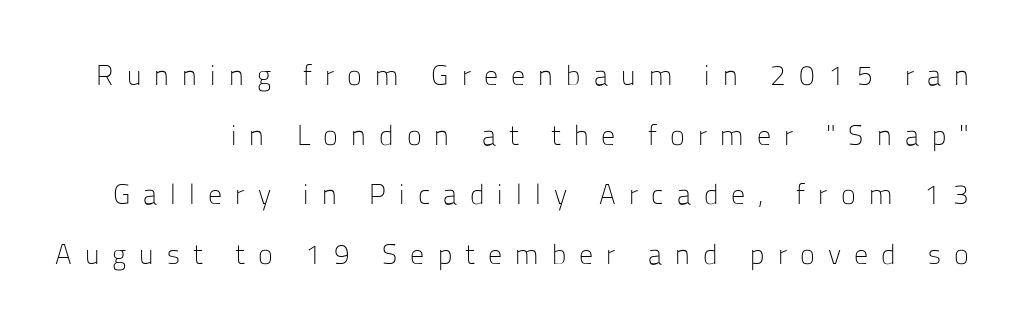
The image shows 28 px light sans-serif type, upright; set loose line spacing (2.13x), unusually wide letter spacing (+0.47 em), not underlined; low stroke contrast and a medium x-height.
